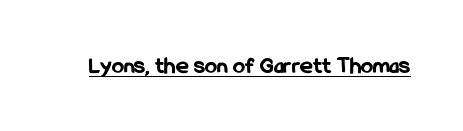
Q: Is the text bold? A: Yes.
Q: Is the text italic (slanted)? A: No, it is upright.
Q: Is the text underlined? A: Yes.
Q: Is the spacing between letters normal or unusually wide? A: Normal.
